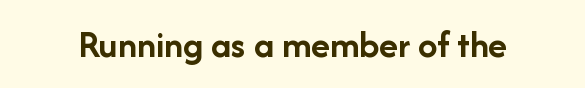
Q: Is the text bold? A: Yes.
Q: Is the text italic (slanted)? A: No, it is upright.
Q: Is the typeface a serif or a sans-serif typeface? A: Sans-serif.
Q: Is the text underlined? A: No.
Q: Is the spacing between letters normal or unusually wide? A: Normal.
Q: Width (condensed, normal, or wide)? A: Normal.
Q: Stroke contrast? A: Low.
Q: x-height? A: Medium.
Q: Monospaced? A: No.
